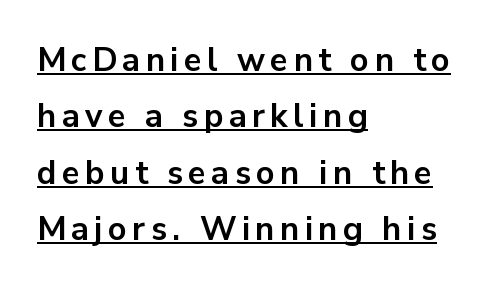
Q: Is the text bold? A: Yes.
Q: Is the text italic (slanted)? A: No, it is upright.
Q: Is the typeface a serif or a sans-serif typeface? A: Sans-serif.
Q: Is the text underlined? A: Yes.
Q: How is the paragraph aligned? A: Left-aligned.
Q: Width (condensed, normal, or wide)? A: Normal.
Q: Stroke contrast? A: Low.
Q: x-height? A: Medium.
Q: Monospaced? A: No.
